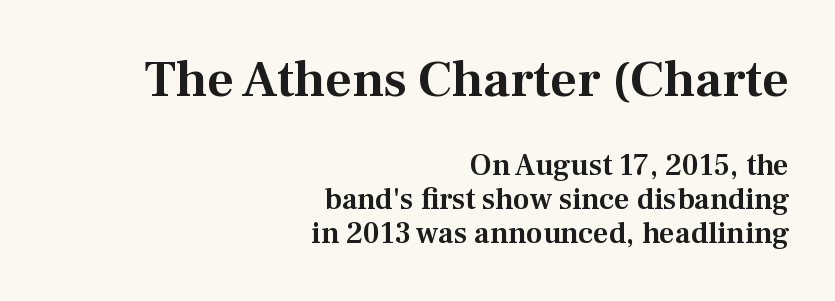
Q: Is the text italic (slanted)? A: No, it is upright.
Q: Is the typeface a serif or a sans-serif typeface? A: Serif.
Q: Is the text underlined? A: No.
Q: How is the paragraph aligned? A: Right-aligned.
Q: Is the spacing between letters normal or unusually wide? A: Normal.
Q: Is the spacing between lines tight, normal or loose? A: Tight.
Q: Which block of text is set in a larger size, the first (top) or the second (bottom)? A: The first (top) one.
Q: Width (condensed, normal, or wide)? A: Normal.
Q: Stroke contrast? A: Medium.
Q: x-height? A: Medium.
Q: Monospaced? A: No.
